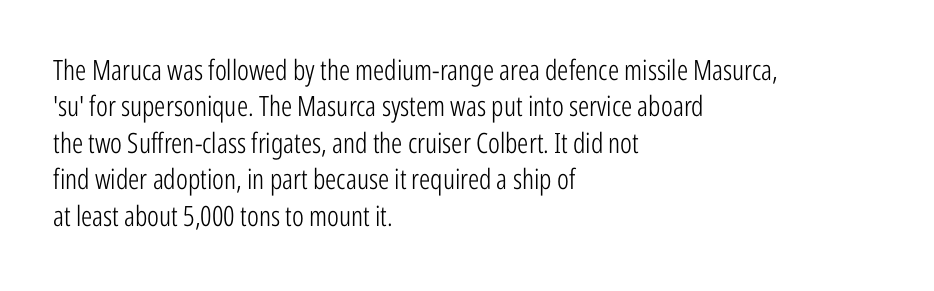
Q: Is the text bold? A: No.
Q: Is the text italic (slanted)? A: No, it is upright.
Q: Is the typeface a serif or a sans-serif typeface? A: Sans-serif.
Q: Is the text underlined? A: No.
Q: How is the paragraph aligned? A: Left-aligned.
Q: Is the spacing between letters normal or unusually wide? A: Normal.
Q: Is the spacing between lines tight, normal or loose? A: Normal.
Q: Width (condensed, normal, or wide)? A: Condensed.
Q: Stroke contrast? A: Low.
Q: x-height? A: Medium.
Q: Monospaced? A: No.
